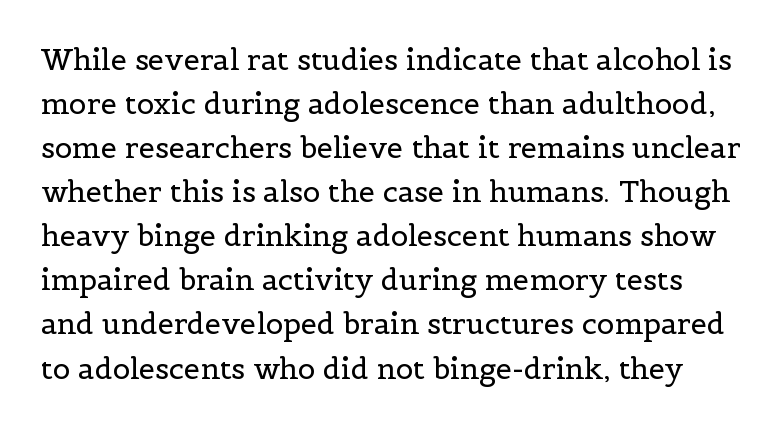
Q: Is the text bold? A: No.
Q: Is the text italic (slanted)? A: No, it is upright.
Q: Is the typeface a serif or a sans-serif typeface? A: Serif.
Q: Is the text underlined? A: No.
Q: Is the spacing between letters normal or unusually wide? A: Normal.
Q: Is the spacing between lines tight, normal or loose? A: Normal.
Q: Width (condensed, normal, or wide)? A: Normal.
Q: x-height? A: Medium.
Q: Monospaced? A: No.
